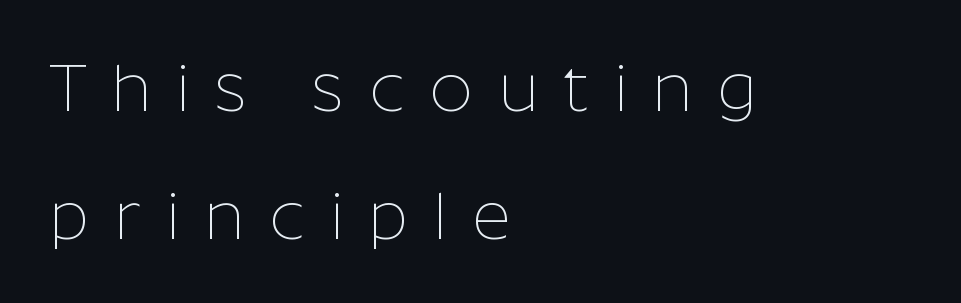
{"serif": "no", "italic": "no", "bold": "no", "weight": "thin", "width": "normal", "stroke_contrast": "low", "x_height": "medium", "monospaced": "no", "underline": "no", "align": "left", "line_spacing": "loose", "line_spacing_ratio": 1.91, "letter_spacing": "wide", "letter_spacing_em": 0.37, "glyph_px": 67}
